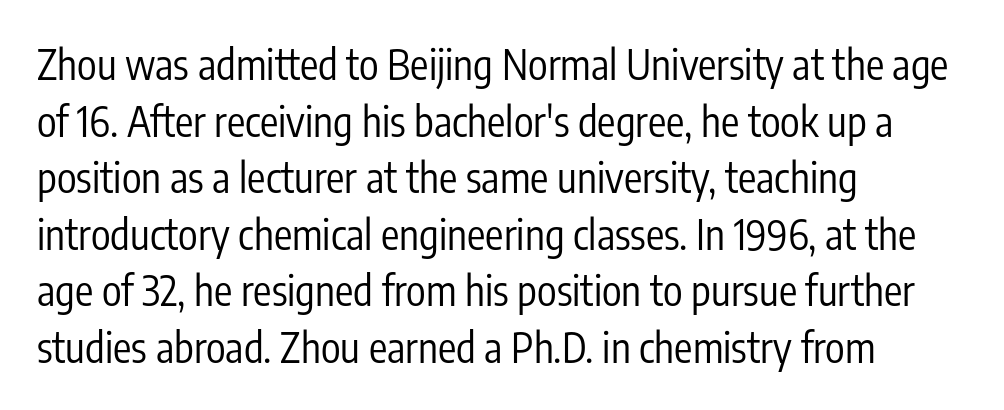
The image shows 41 px regular-weight, condensed sans-serif type, upright; set left-aligned, normal line spacing (1.38x), normal letter spacing, not underlined; low stroke contrast and a medium x-height.
